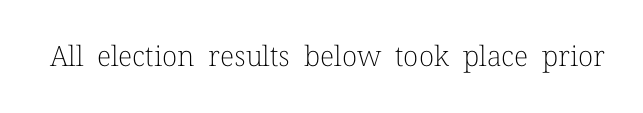
The image shows 28 px light serif type, upright; set normal letter spacing, not underlined; low stroke contrast and a medium x-height.
